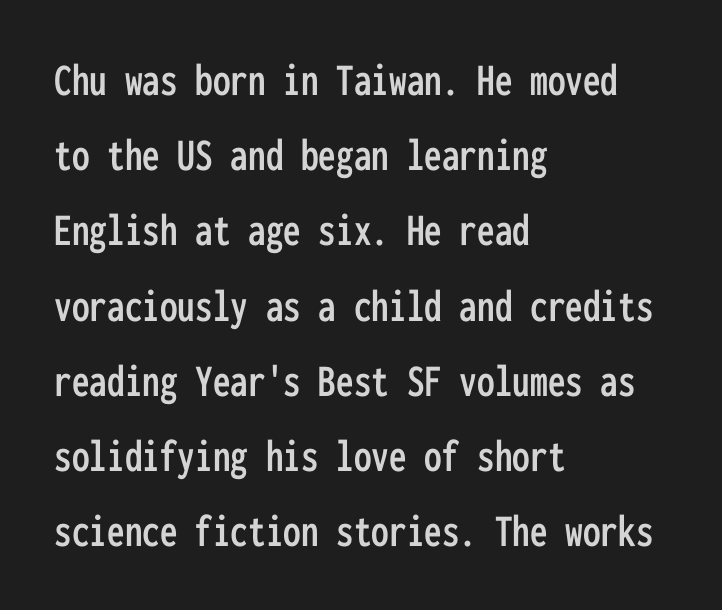
Every character sits straight up, as roman type does. Regarding serifs, this sample does without them. Does the copy run flush right? No — it runs flush left. Leading: standard. Unmarked baselines from the first word to the last. What stands out about the letter spacing? Nothing — it is the standard amount.
